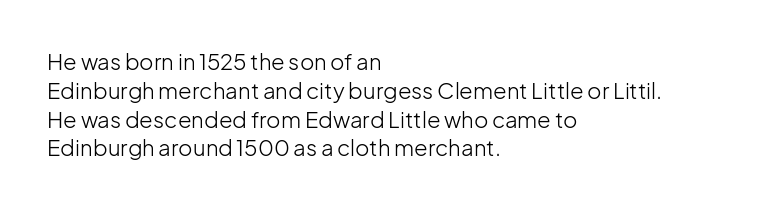
No extra ink here — the face is not bold. The ragged edge is on the right, which tells us the setting is flush left. Decoration check: the copy has no underline. Between one letter and the next there's only the usual sliver of space. No italicization has been applied; the sample stays upright. Successive baselines arrive at the customary interval.
